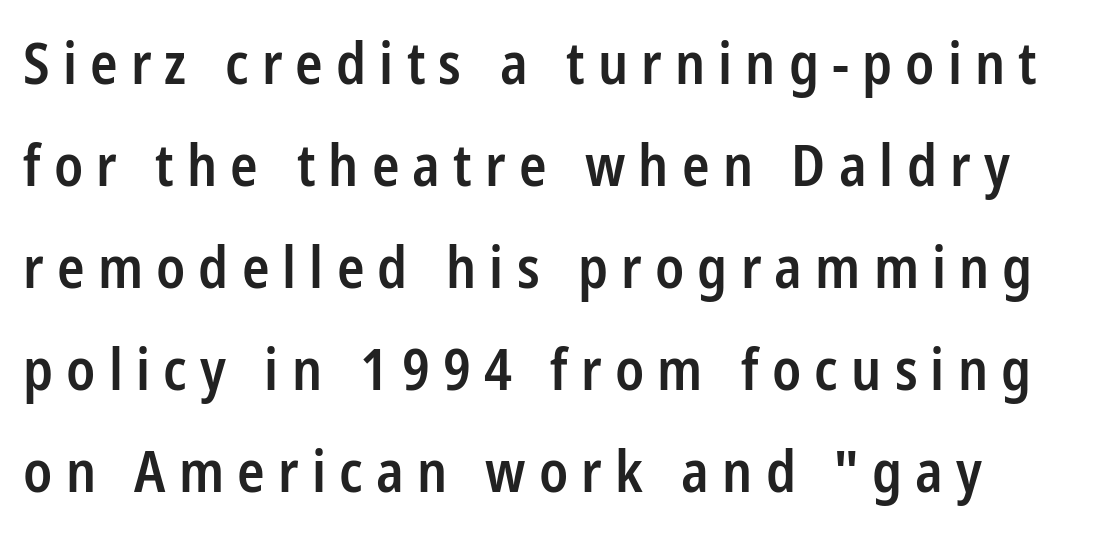
{"serif": "no", "italic": "no", "bold": "semi", "weight": "semibold", "width": "condensed", "stroke_contrast": "low", "x_height": "medium", "monospaced": "no", "underline": "no", "line_spacing_ratio": 1.79, "letter_spacing": "wide", "letter_spacing_em": 0.23, "glyph_px": 57}
